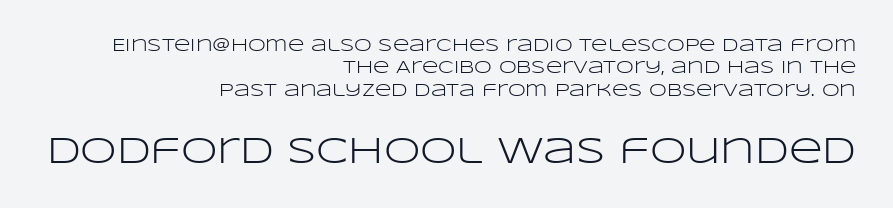
{"serif": "no", "italic": "no", "bold": "no", "weight": "light", "width": "wide", "stroke_contrast": "low", "x_height": "large", "monospaced": "no", "underline": "no", "align": "right", "line_spacing_ratio": 1.24, "letter_spacing": "normal", "letter_spacing_em": 0.0, "larger_block": "second", "size_ratio": 2.06, "glyph_px": 37}
